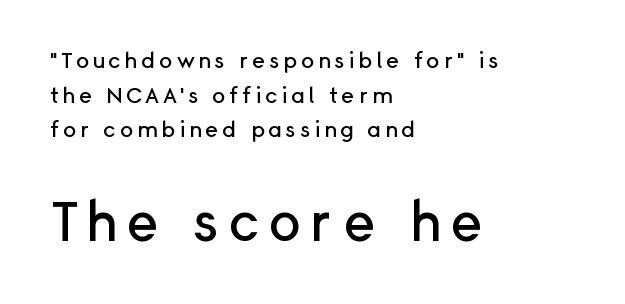
Q: Is the text italic (slanted)? A: No, it is upright.
Q: Is the typeface a serif or a sans-serif typeface? A: Sans-serif.
Q: Is the text underlined? A: No.
Q: How is the paragraph aligned? A: Left-aligned.
Q: Is the spacing between lines tight, normal or loose? A: Normal.
Q: Which block of text is set in a larger size, the first (top) or the second (bottom)? A: The second (bottom) one.
Q: Width (condensed, normal, or wide)? A: Normal.
Q: Stroke contrast? A: Low.
Q: x-height? A: Medium.
Q: Monospaced? A: No.
